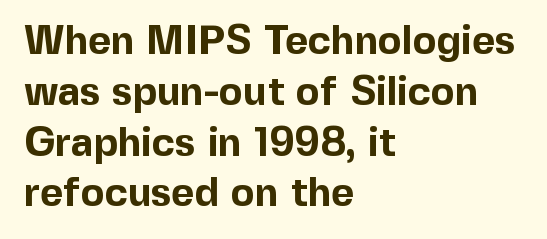
The image shows 40 px bold sans-serif type, upright; set left-aligned, normal line spacing (1.27x), normal letter spacing, not underlined; a medium x-height.
